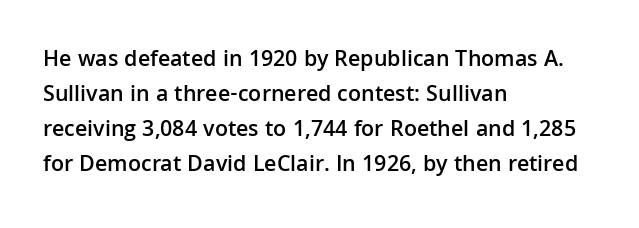
Teacher's note: observe the even left margin — that is flush-left alignment. The letters stand upright; this is a roman face. The string is rendered with underlining switched off. A somewhat darkened texture: the type is semibold rather than bold.
